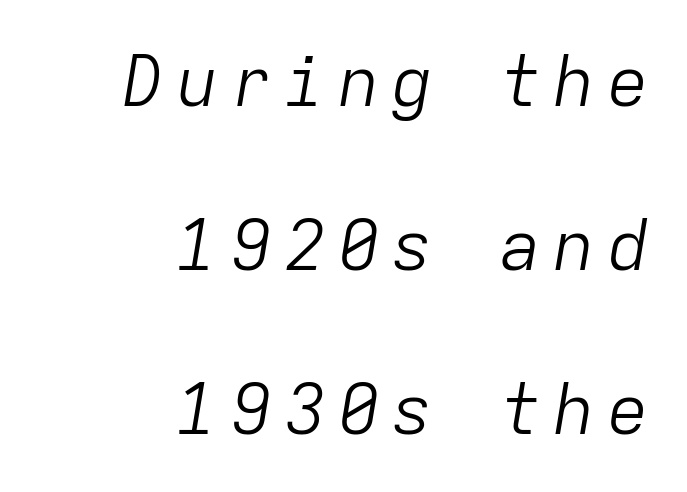
Q: Is the text bold? A: No.
Q: Is the text italic (slanted)? A: Yes, it leans right by about 9 degrees.
Q: Is the text underlined? A: No.
Q: How is the paragraph aligned? A: Right-aligned.
Q: Is the spacing between lines tight, normal or loose? A: Loose.
Q: Width (condensed, normal, or wide)? A: Normal.
Q: Stroke contrast? A: Low.
Q: x-height? A: Medium.
Q: Monospaced? A: Yes.
